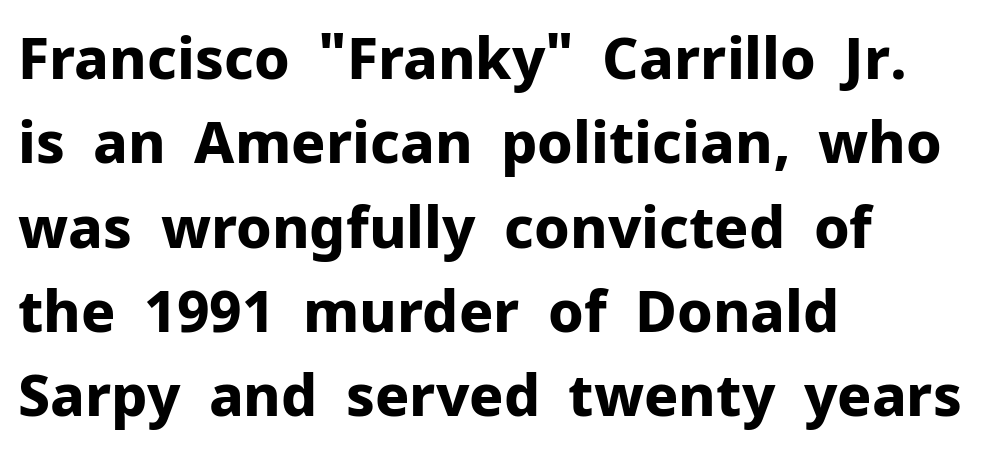
The image shows 57 px bold sans-serif type, upright; set left-aligned, normal line spacing (1.48x), normal letter spacing, not underlined; low stroke contrast and a medium x-height.
